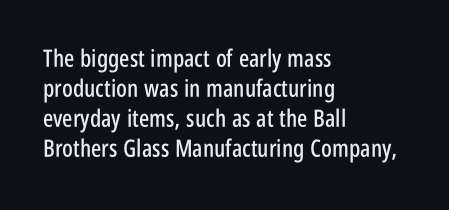
{"italic": "no", "underline": "no", "align": "left", "line_spacing": "normal", "line_spacing_ratio": 1.25, "letter_spacing": "normal", "letter_spacing_em": 0.0, "glyph_px": 24}
